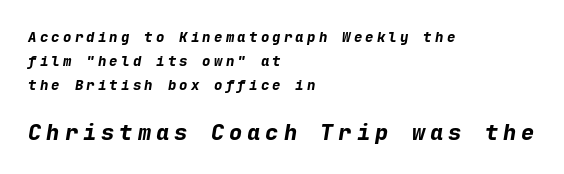
{"italic": "yes", "lean": "right", "slant_degrees": 9, "bold": "yes", "underline": "no", "align": "left", "line_spacing_ratio": 1.72, "letter_spacing": "wide", "letter_spacing_em": 0.23, "larger_block": "second", "size_ratio": 1.57, "glyph_px": 22}
